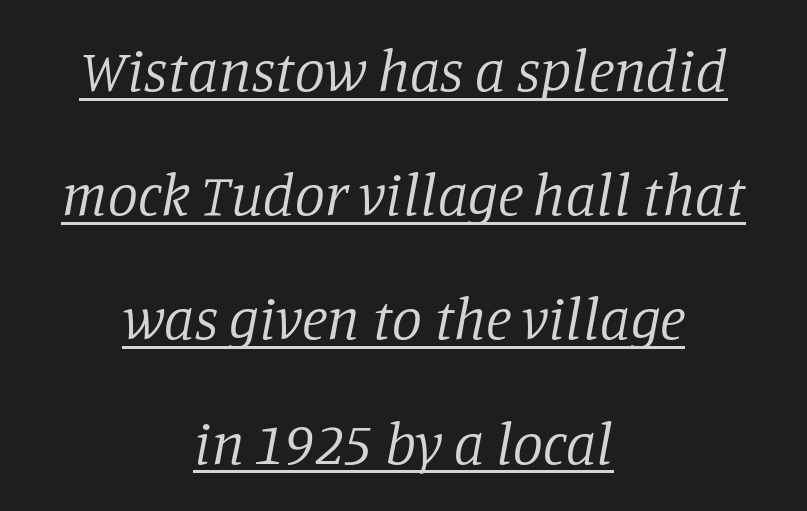
{"serif": "yes", "italic": "yes", "lean": "right", "slant_degrees": 11, "bold": "no", "weight": "regular", "width": "normal", "stroke_contrast": "low", "x_height": "large", "monospaced": "no", "underline": "yes", "align": "center", "line_spacing": "loose", "line_spacing_ratio": 2.07, "letter_spacing": "normal", "letter_spacing_em": 0.0, "glyph_px": 60}
